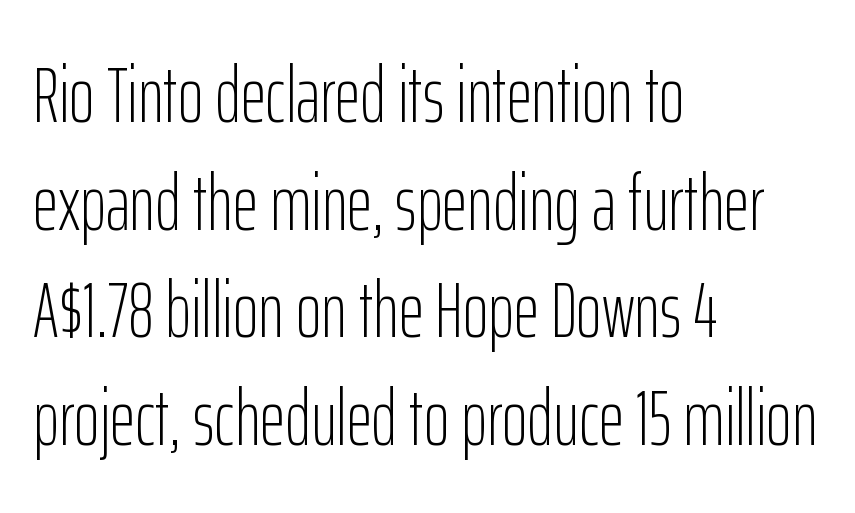
Q: Is the text bold? A: No.
Q: Is the text italic (slanted)? A: No, it is upright.
Q: Is the typeface a serif or a sans-serif typeface? A: Sans-serif.
Q: Is the text underlined? A: No.
Q: How is the paragraph aligned? A: Left-aligned.
Q: Is the spacing between letters normal or unusually wide? A: Normal.
Q: Is the spacing between lines tight, normal or loose? A: Normal.
Q: Width (condensed, normal, or wide)? A: Condensed.
Q: Stroke contrast? A: Low.
Q: x-height? A: Medium.
Q: Monospaced? A: No.
